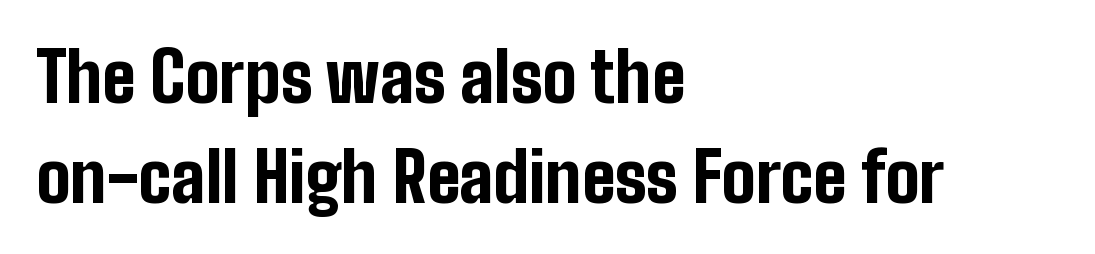
Q: Is the text bold? A: Yes.
Q: Is the text italic (slanted)? A: No, it is upright.
Q: Is the typeface a serif or a sans-serif typeface? A: Sans-serif.
Q: Is the text underlined? A: No.
Q: How is the paragraph aligned? A: Left-aligned.
Q: Is the spacing between letters normal or unusually wide? A: Normal.
Q: Is the spacing between lines tight, normal or loose? A: Normal.
Q: Width (condensed, normal, or wide)? A: Condensed.
Q: Stroke contrast? A: Low.
Q: x-height? A: Medium.
Q: Monospaced? A: No.
